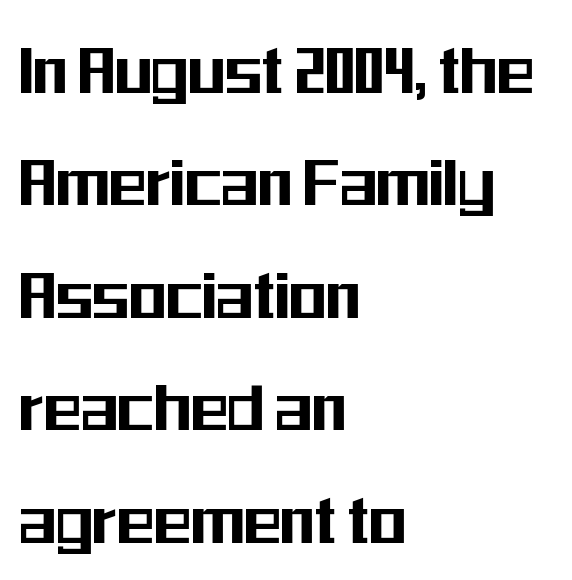
Q: Is the text italic (slanted)? A: No, it is upright.
Q: Is the typeface a serif or a sans-serif typeface? A: Sans-serif.
Q: Is the text underlined? A: No.
Q: How is the paragraph aligned? A: Left-aligned.
Q: Is the spacing between letters normal or unusually wide? A: Normal.
Q: Is the spacing between lines tight, normal or loose? A: Normal.
Q: Width (condensed, normal, or wide)? A: Condensed.
Q: Stroke contrast? A: Medium.
Q: x-height? A: Medium.
Q: Monospaced? A: No.
